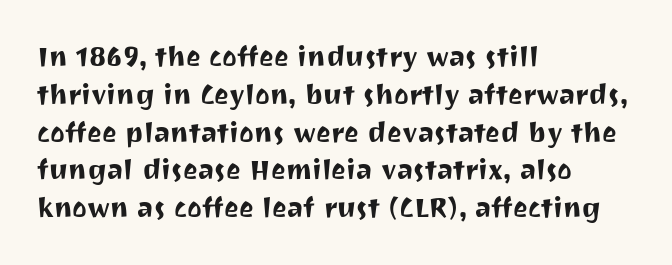
The image shows 28 px sans-serif type, upright; set left-aligned, normal line spacing (1.35x), normal letter spacing, not underlined; medium stroke contrast and a medium x-height.
